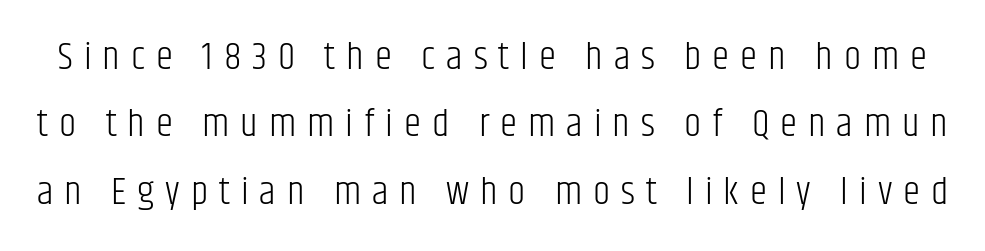
{"serif": "no", "italic": "no", "bold": "no", "weight": "light", "width": "condensed", "stroke_contrast": "low", "x_height": "large", "monospaced": "no", "underline": "no", "line_spacing_ratio": 1.73, "letter_spacing": "wide", "letter_spacing_em": 0.28, "glyph_px": 39}
